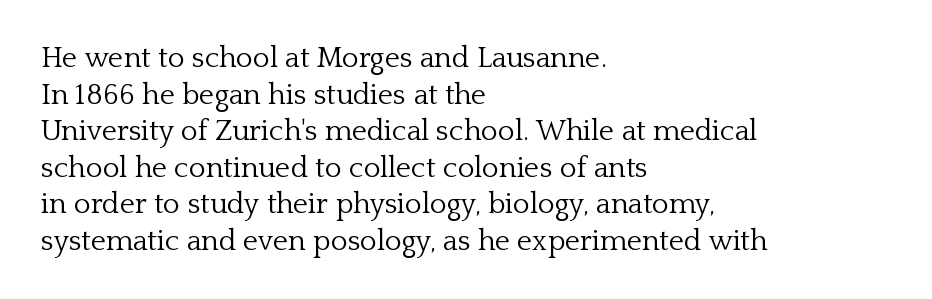
Q: Is the text bold? A: No.
Q: Is the text italic (slanted)? A: No, it is upright.
Q: Is the typeface a serif or a sans-serif typeface? A: Serif.
Q: Is the text underlined? A: No.
Q: How is the paragraph aligned? A: Left-aligned.
Q: Is the spacing between letters normal or unusually wide? A: Normal.
Q: Is the spacing between lines tight, normal or loose? A: Normal.
Q: Width (condensed, normal, or wide)? A: Normal.
Q: Stroke contrast? A: Low.
Q: x-height? A: Medium.
Q: Monospaced? A: No.
